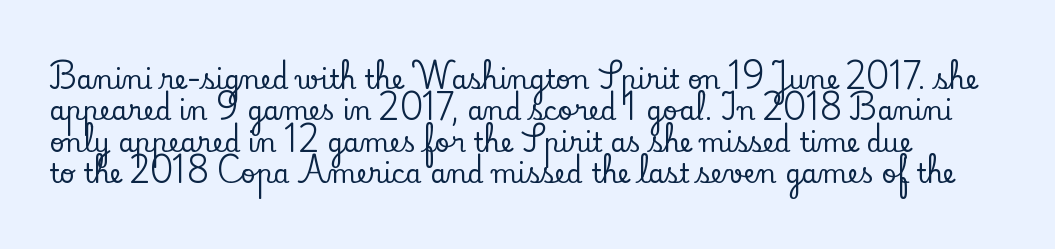
Q: Is the text italic (slanted)? A: No, it is upright.
Q: Is the text underlined? A: No.
Q: Is the spacing between letters normal or unusually wide? A: Normal.
